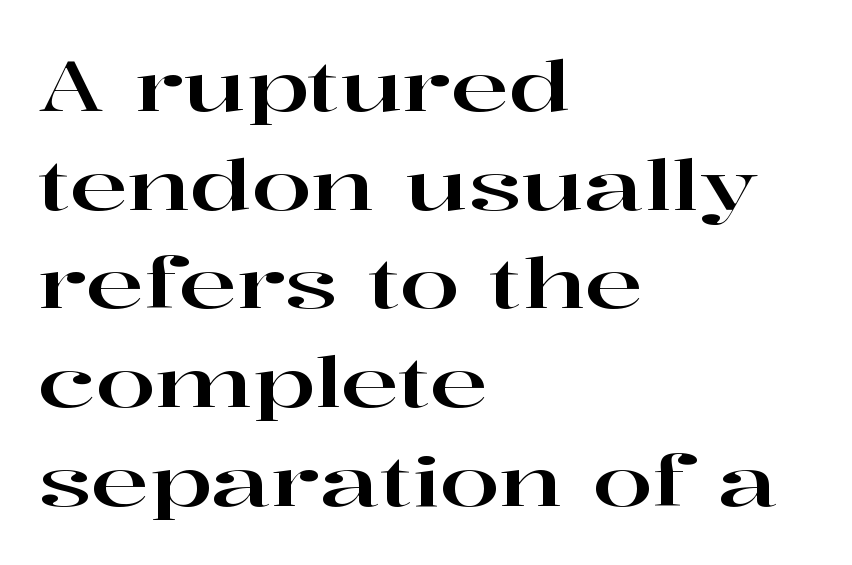
{"serif": "yes", "italic": "no", "width": "wide", "stroke_contrast": "high", "x_height": "medium", "monospaced": "no", "underline": "no", "align": "left", "line_spacing": "normal", "line_spacing_ratio": 1.43, "letter_spacing": "normal", "letter_spacing_em": 0.0, "glyph_px": 69}
